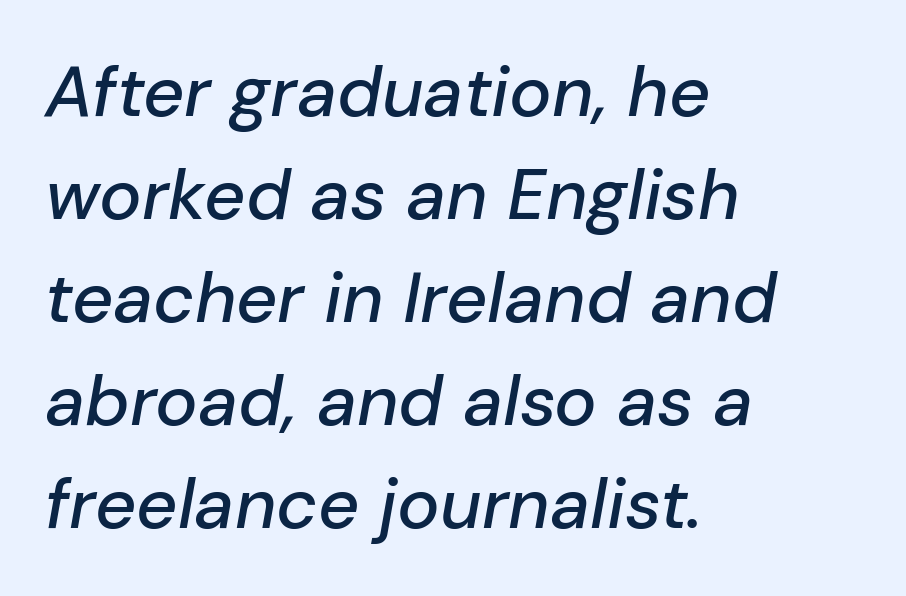
Has an underline been added? It has not. Is this a fixed-width face? No — the glyphs have proportional, varying widths. The passage is arranged the way most books set body copy — flush left. There's an unmistakable incline to the writing here. The passage shown stacks its lines at a standard gap.
